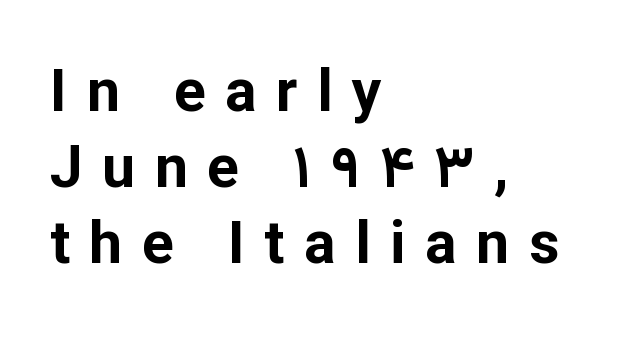
Q: Is the text bold? A: Yes.
Q: Is the text italic (slanted)? A: No, it is upright.
Q: Is the typeface a serif or a sans-serif typeface? A: Sans-serif.
Q: Is the text underlined? A: No.
Q: How is the paragraph aligned? A: Left-aligned.
Q: Is the spacing between letters normal or unusually wide? A: Unusually wide.
Q: Is the spacing between lines tight, normal or loose? A: Normal.
Q: Width (condensed, normal, or wide)? A: Normal.
Q: Stroke contrast? A: Low.
Q: x-height? A: Medium.
Q: Monospaced? A: No.
